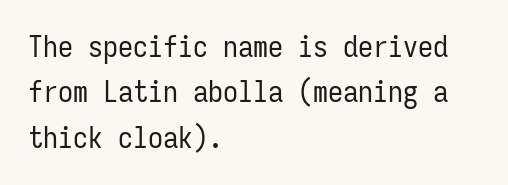
The image shows 30 px regular-weight, condensed sans-serif type, upright, monospaced; set left-aligned, normal line spacing (1.51x), normal letter spacing, not underlined; low stroke contrast and a medium x-height.
